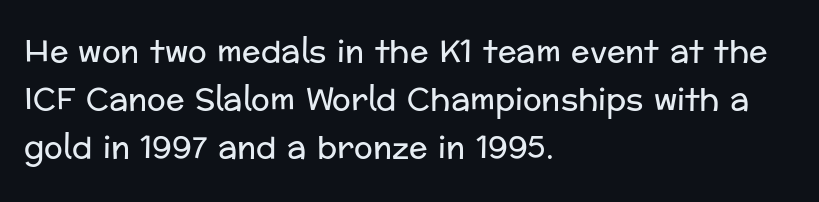
Q: Is the text bold? A: No.
Q: Is the text italic (slanted)? A: No, it is upright.
Q: Is the typeface a serif or a sans-serif typeface? A: Sans-serif.
Q: Is the text underlined? A: No.
Q: How is the paragraph aligned? A: Left-aligned.
Q: Is the spacing between letters normal or unusually wide? A: Normal.
Q: Is the spacing between lines tight, normal or loose? A: Normal.
Q: Width (condensed, normal, or wide)? A: Normal.
Q: Stroke contrast? A: Low.
Q: x-height? A: Medium.
Q: Monospaced? A: No.
